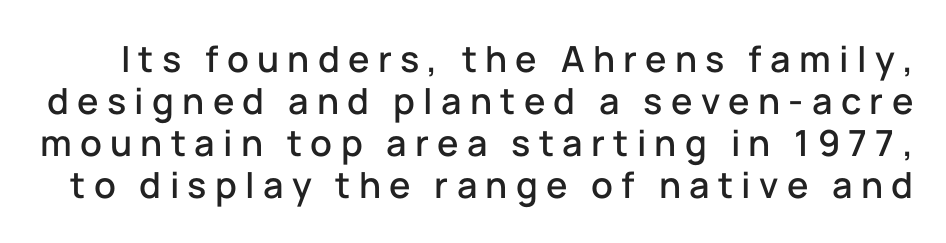
Descenders are the only things crossing below the line. The typography opts for an upright posture over an oblique one. Substantial extra tracking has been applied to these lines. Note the varied advance widths — an 'i' is clearly narrower than an 'm'. Stroke terminals: plain, sans-serif.
